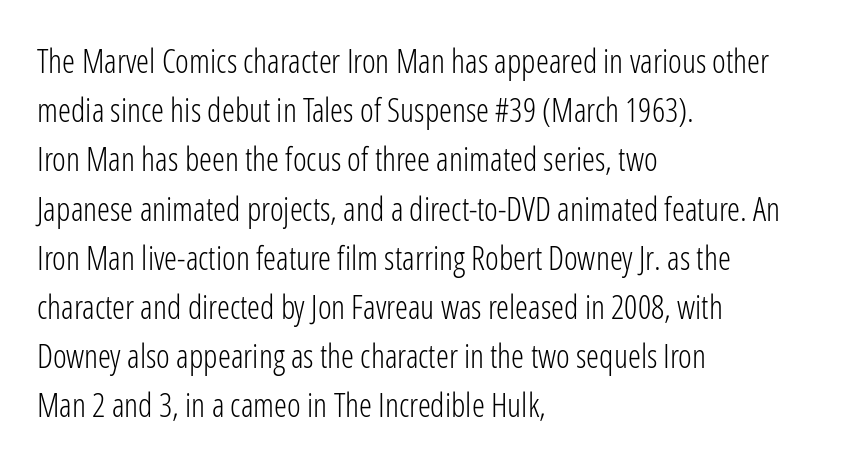
{"serif": "no", "italic": "no", "bold": "no", "weight": "light", "width": "condensed", "stroke_contrast": "low", "x_height": "medium", "monospaced": "no", "underline": "no", "align": "left", "line_spacing": "normal", "line_spacing_ratio": 1.49, "letter_spacing": "normal", "letter_spacing_em": 0.0, "glyph_px": 33}
